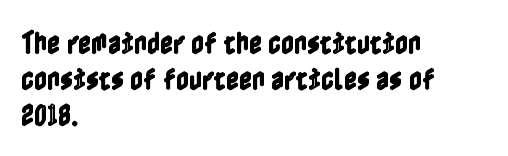
Vertically, the passage feels balanced, rows spaced as you'd expect. Every character sits straight up, as roman type does. A typesetter would call this zero additional tracking. Each line starts at the same left margin while the right side varies. Descenders are the only things crossing below the line.
